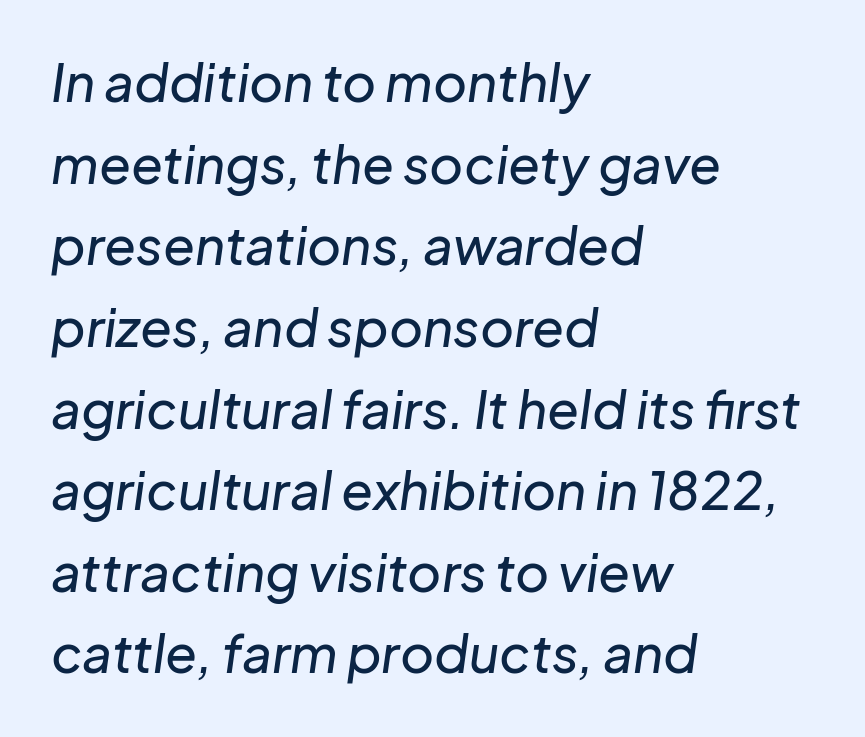
You could call the tracking neutral — neither tight nor loose. Rows of type keep a routine distance in the vertical direction. Slanted lettering throughout. Type without underlining. Character widths vary here, with narrow letters taking less room than wide ones.
